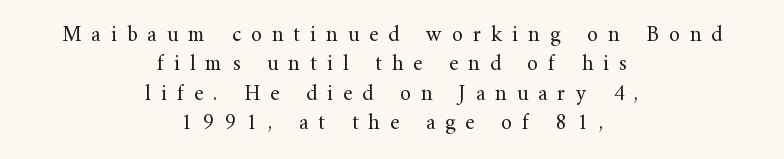
{"italic": "no", "bold": "no", "underline": "no", "align": "center", "line_spacing": "normal", "line_spacing_ratio": 1.33, "letter_spacing": "wide", "letter_spacing_em": 0.46, "glyph_px": 22}
